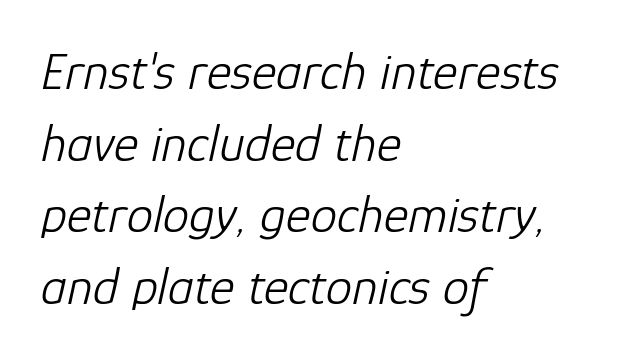
If you drew a ruler down the left edge, every line would touch it. When letters slant like this, we call the style italic. These glyphs show unthickened strokes, regular width or finer. Regarding leading, the lines here are spaced in the standard way. This sample has the flowing, uneven cadence of proportional lettering.
